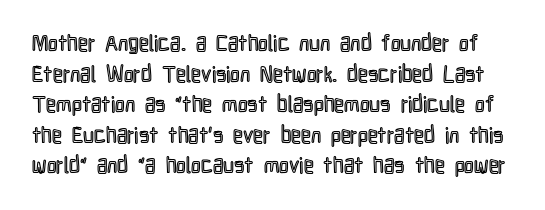
Is there much room between lines? A standard amount, neither cramped nor airy. This rendering features lettering with no underline. Compared with typical body copy, the letter spacing here is the same. In terms of posture, this sample is upright.
